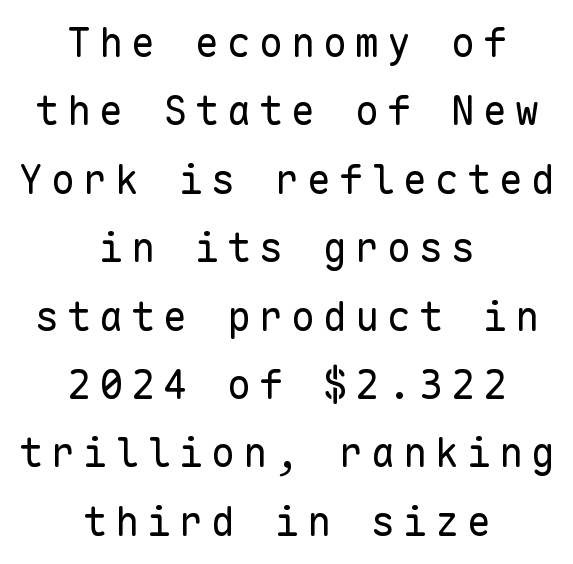
{"serif": "no", "italic": "no", "bold": "no", "weight": "regular", "width": "normal", "stroke_contrast": "low", "x_height": "medium", "monospaced": "yes", "underline": "no", "align": "center", "line_spacing_ratio": 1.71, "letter_spacing": "wide", "letter_spacing_em": 0.2, "glyph_px": 40}
